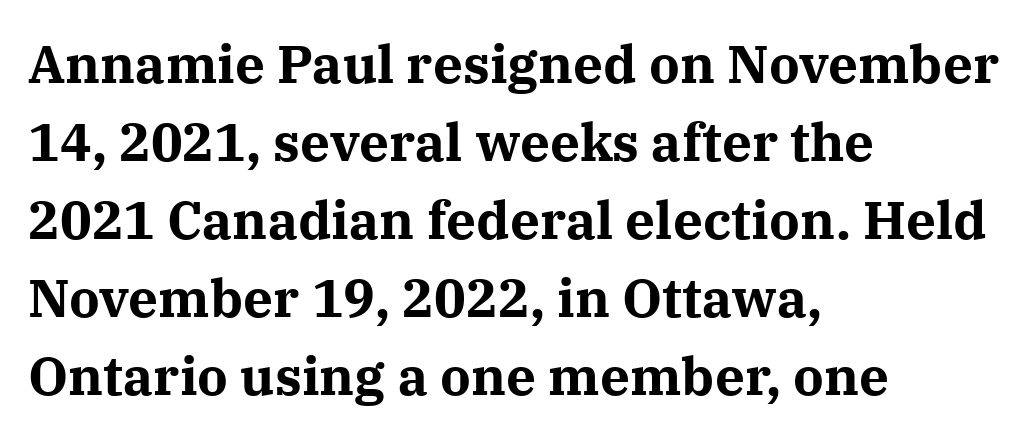
The rendering shows small feet on the letterforms — a serif design. Typographic density is high because the face is bold. This is the regular roman posture of the typeface. The words here are not underlined.
